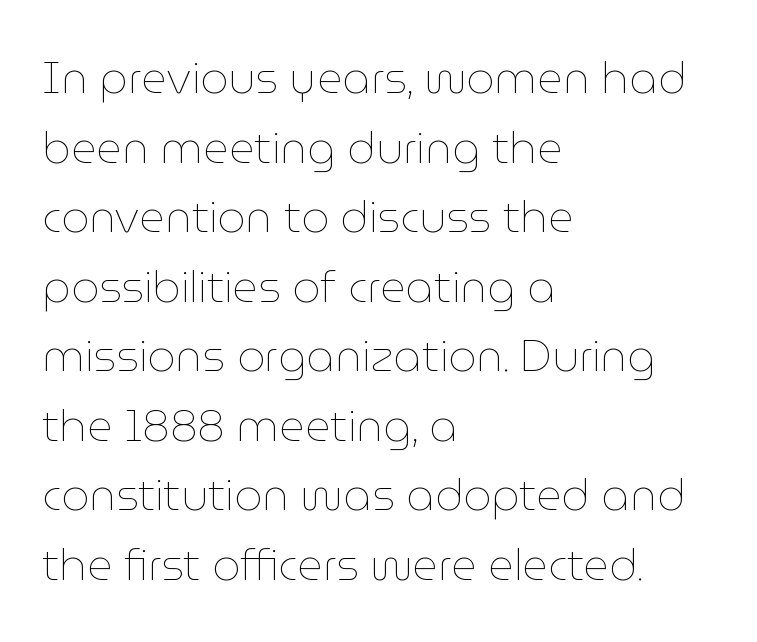
The specimen omits any rule beneath the text block's lines. A typesetter would call this proportional, since set widths differ per character. The setting favours the left margin, as ordinary paragraphs usually do. Weight class: somewhere from thin through regular. The typography opts for an upright posture over an oblique one. Leading matches the norm, producing a regular column.
